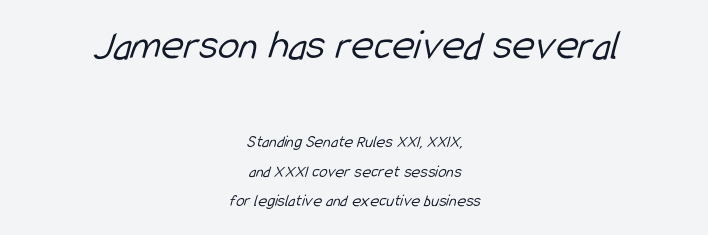
{"serif": "no", "bold": "no", "weight": "light", "width": "condensed", "stroke_contrast": "low", "x_height": "medium", "monospaced": "no", "underline": "no", "align": "center", "line_spacing_ratio": 1.74, "letter_spacing": "normal", "letter_spacing_em": 0.0, "larger_block": "first", "size_ratio": 2.53, "glyph_px": 43}
